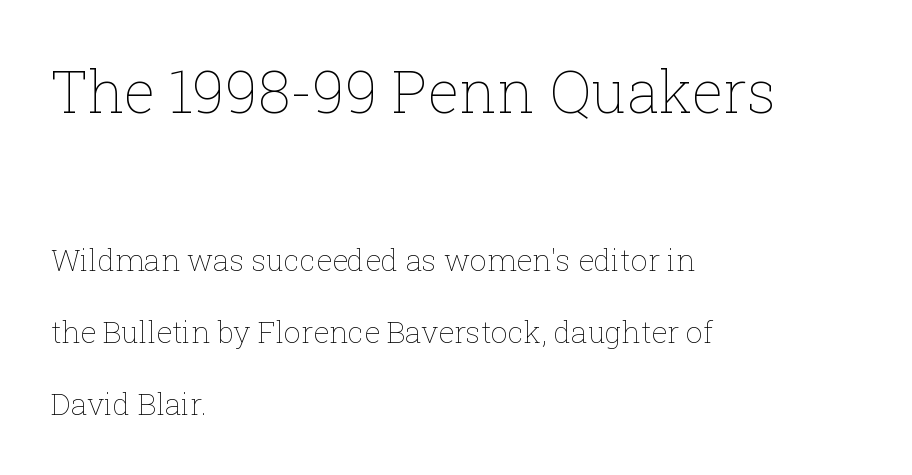
The letters advance in unequal steps, a hallmark of proportional type. Characters follow at the spacing the type designer built in. The lines are spread far apart with generous leading. Does the bottom block carry the larger type? No, the top block does.
